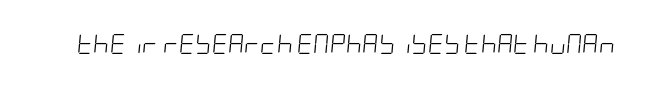
{"italic": "yes", "lean": "right", "slant_degrees": 5, "bold": "no", "underline": "no", "letter_spacing": "normal", "letter_spacing_em": 0.0, "glyph_px": 20}
